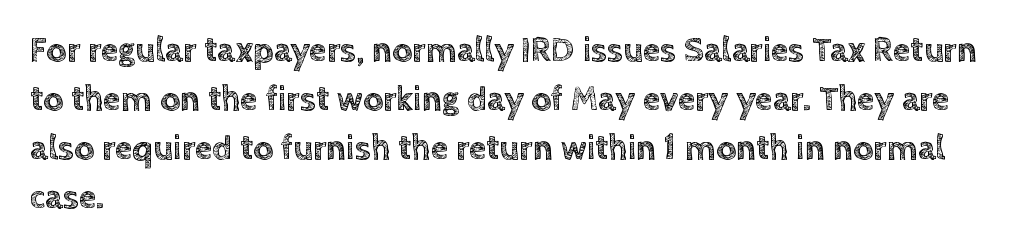
{"italic": "no", "width": "normal", "x_height": "large", "monospaced": "no", "underline": "no", "align": "left", "line_spacing": "normal", "line_spacing_ratio": 1.4, "letter_spacing": "normal", "letter_spacing_em": 0.0, "glyph_px": 35}
